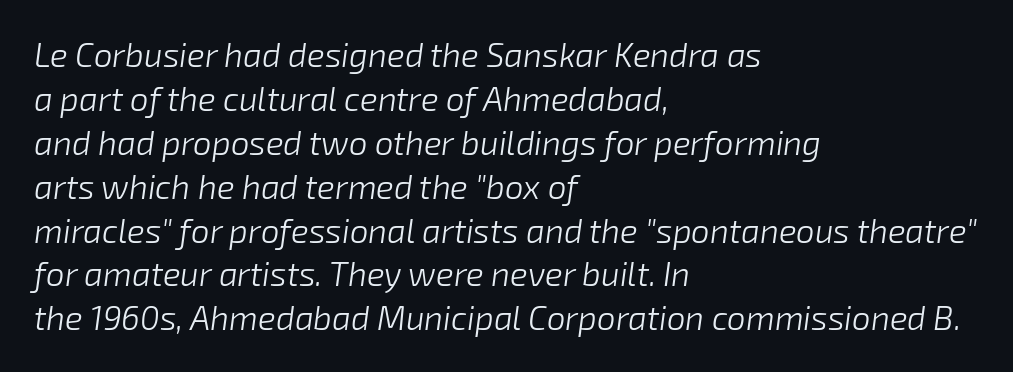
{"italic": "yes", "lean": "right", "slant_degrees": 8, "bold": "no", "weight": "light", "width": "normal", "stroke_contrast": "low", "x_height": "medium", "monospaced": "no", "underline": "no", "align": "left", "line_spacing": "normal", "line_spacing_ratio": 1.33, "letter_spacing": "normal", "letter_spacing_em": 0.0, "glyph_px": 33}
